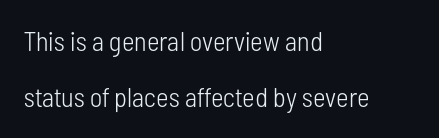
The image shows 27 px text type, upright; set left-aligned, loose line spacing (2.09x), normal letter spacing, not underlined.
